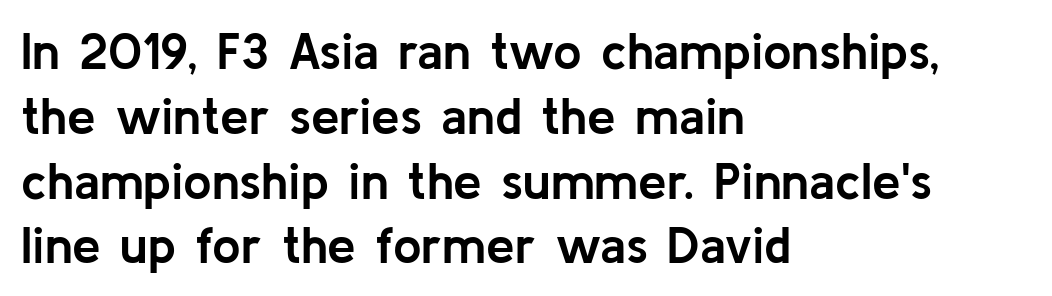
The image shows 51 px semibold sans-serif type, upright; set left-aligned, normal line spacing (1.27x), normal letter spacing, not underlined; low stroke contrast and a medium x-height.
